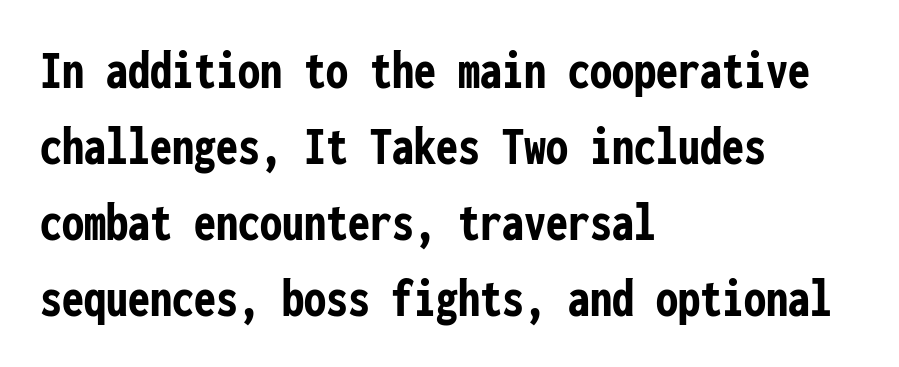
The rendering uses typewriter-style spacing with identical character cells. This rendering uses left alignment, leaving the right contour irregular. Look at the stroke-to-counter ratio: heavy, a bold. Only glyphs here, with clear space below each row.
